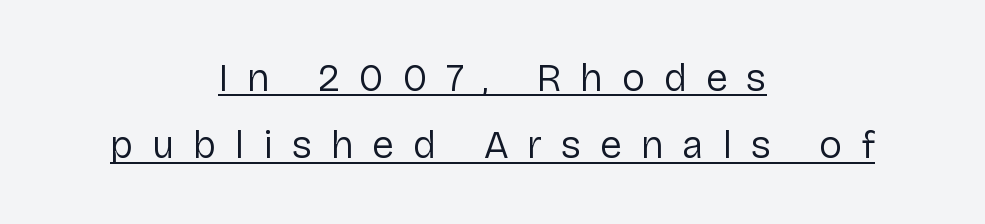
{"serif": "no", "italic": "no", "bold": "no", "weight": "regular", "width": "normal", "stroke_contrast": "low", "x_height": "medium", "monospaced": "no", "underline": "yes", "align": "center", "line_spacing_ratio": 1.73, "letter_spacing": "wide", "letter_spacing_em": 0.48, "glyph_px": 39}
